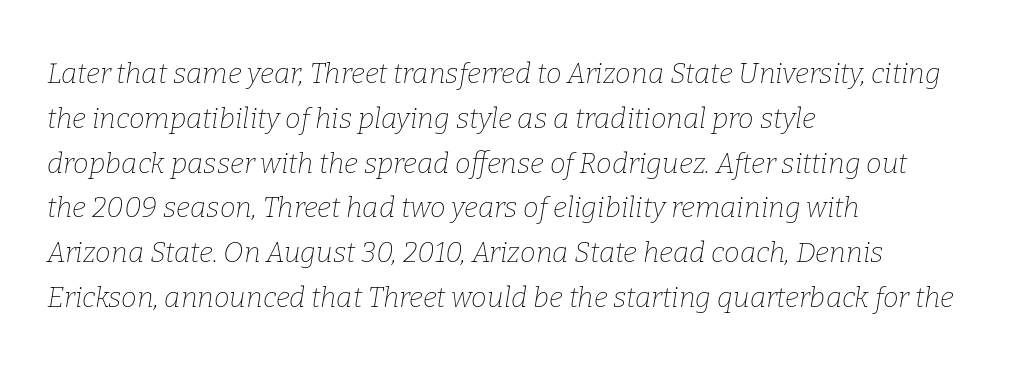
Q: Is the text bold? A: No.
Q: Is the text italic (slanted)? A: Yes, it leans right by about 9 degrees.
Q: Is the typeface a serif or a sans-serif typeface? A: Serif.
Q: Is the text underlined? A: No.
Q: How is the paragraph aligned? A: Left-aligned.
Q: Is the spacing between letters normal or unusually wide? A: Normal.
Q: Is the spacing between lines tight, normal or loose? A: Normal.
Q: Width (condensed, normal, or wide)? A: Normal.
Q: Stroke contrast? A: Low.
Q: x-height? A: Medium.
Q: Monospaced? A: No.
